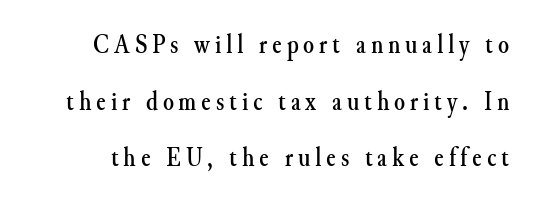
The image shows 28 px serif type, upright; set loose line spacing (2.02x), not underlined; medium stroke contrast and a small x-height.
